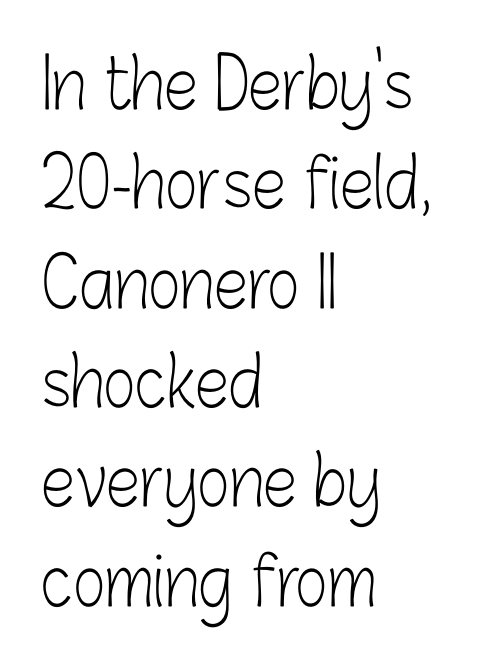
{"serif": "no", "italic": "no", "bold": "no", "weight": "light", "width": "condensed", "stroke_contrast": "low", "x_height": "medium", "monospaced": "no", "underline": "no", "align": "left", "line_spacing": "normal", "line_spacing_ratio": 1.44, "letter_spacing": "normal", "letter_spacing_em": 0.0, "glyph_px": 69}
